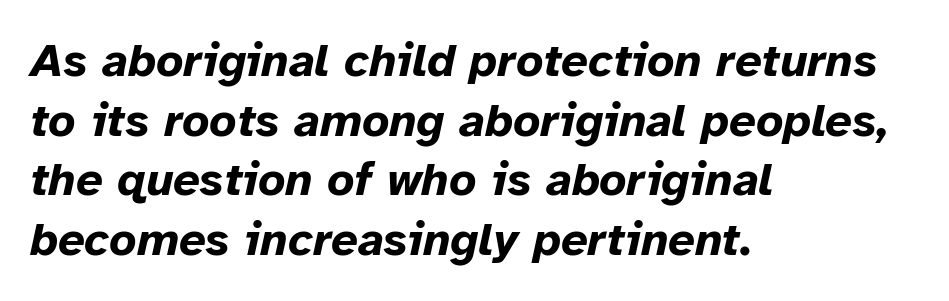
{"italic": "yes", "lean": "right", "slant_degrees": 12, "bold": "yes", "weight": "bold", "width": "normal", "stroke_contrast": "low", "x_height": "medium", "monospaced": "no", "underline": "no", "align": "left", "line_spacing": "normal", "line_spacing_ratio": 1.27, "letter_spacing": "normal", "letter_spacing_em": 0.0, "glyph_px": 47}
